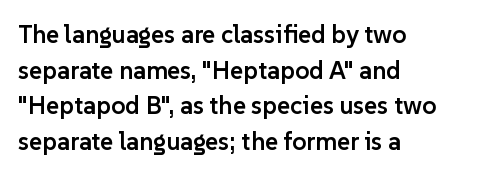
The vertical gap from one line to the next is medium. Which margin do the lines hug? The left one — the right edge is uneven. If you drew a line through each stem, it would be perfectly vertical. Has an underline been added? It has not.
